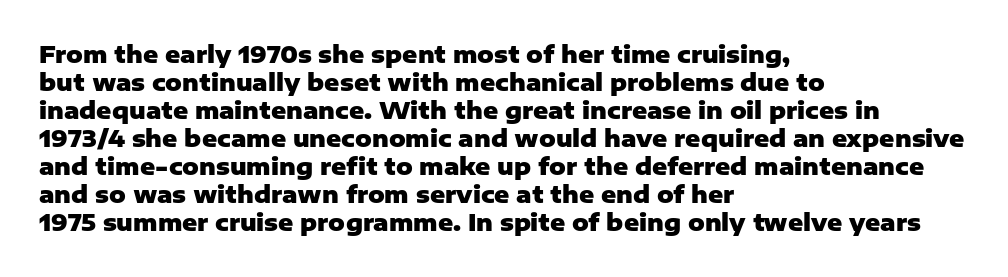
Q: Is the text bold? A: Yes.
Q: Is the text italic (slanted)? A: No, it is upright.
Q: Is the text underlined? A: No.
Q: How is the paragraph aligned? A: Left-aligned.
Q: Is the spacing between letters normal or unusually wide? A: Normal.
